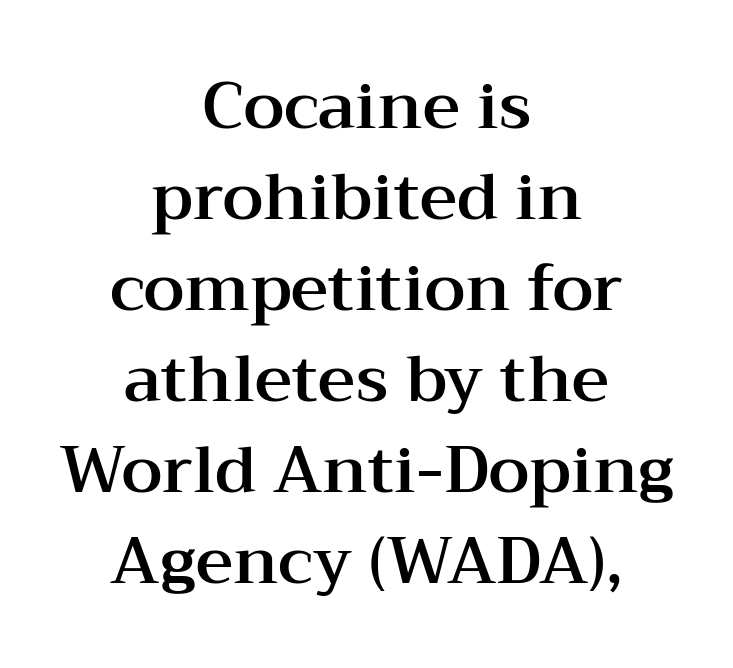
{"serif": "yes", "italic": "no", "width": "wide", "stroke_contrast": "medium", "x_height": "medium", "monospaced": "no", "underline": "no", "align": "center", "line_spacing": "normal", "line_spacing_ratio": 1.4, "letter_spacing": "normal", "letter_spacing_em": 0.0, "glyph_px": 65}
